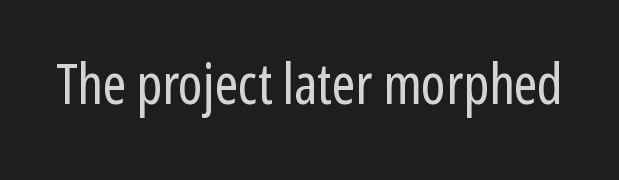
Q: Is the text bold? A: No.
Q: Is the text italic (slanted)? A: No, it is upright.
Q: Is the typeface a serif or a sans-serif typeface? A: Sans-serif.
Q: Is the text underlined? A: No.
Q: Is the spacing between letters normal or unusually wide? A: Normal.
Q: Width (condensed, normal, or wide)? A: Condensed.
Q: Stroke contrast? A: Low.
Q: x-height? A: Medium.
Q: Monospaced? A: No.
